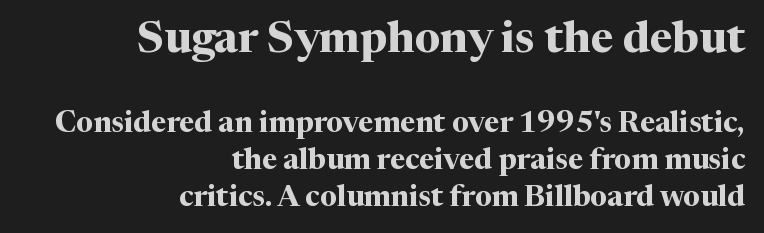
Q: Is the text bold? A: Yes.
Q: Is the text italic (slanted)? A: No, it is upright.
Q: Is the typeface a serif or a sans-serif typeface? A: Serif.
Q: Is the text underlined? A: No.
Q: How is the paragraph aligned? A: Right-aligned.
Q: Is the spacing between letters normal or unusually wide? A: Normal.
Q: Is the spacing between lines tight, normal or loose? A: Normal.
Q: Which block of text is set in a larger size, the first (top) or the second (bottom)? A: The first (top) one.
Q: Width (condensed, normal, or wide)? A: Normal.
Q: Stroke contrast? A: Medium.
Q: x-height? A: Medium.
Q: Monospaced? A: No.
